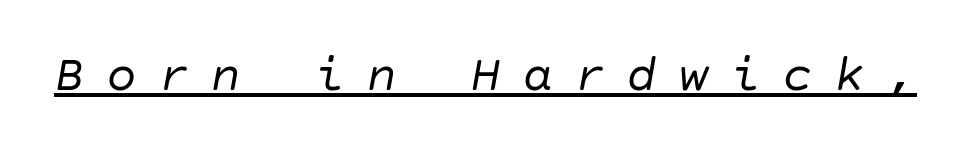
Q: Is the text bold? A: No.
Q: Is the text italic (slanted)? A: Yes, it leans right by about 10 degrees.
Q: Is the text underlined? A: Yes.
Q: Is the spacing between letters normal or unusually wide? A: Unusually wide.
Q: Width (condensed, normal, or wide)? A: Normal.
Q: Stroke contrast? A: Low.
Q: x-height? A: Large.
